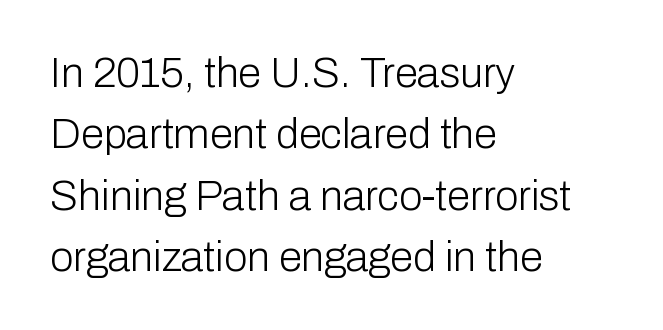
The image shows 42 px light sans-serif type, upright; set left-aligned, normal line spacing (1.46x), normal letter spacing, not underlined; low stroke contrast and a medium x-height.
